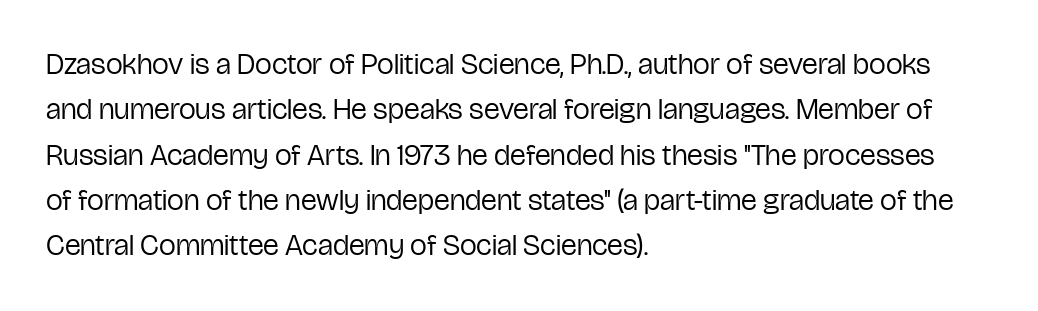
Q: Is the text bold? A: No.
Q: Is the text italic (slanted)? A: No, it is upright.
Q: Is the typeface a serif or a sans-serif typeface? A: Sans-serif.
Q: Is the text underlined? A: No.
Q: How is the paragraph aligned? A: Left-aligned.
Q: Is the spacing between letters normal or unusually wide? A: Normal.
Q: Is the spacing between lines tight, normal or loose? A: Normal.
Q: Width (condensed, normal, or wide)? A: Condensed.
Q: Stroke contrast? A: Low.
Q: x-height? A: Medium.
Q: Monospaced? A: No.
